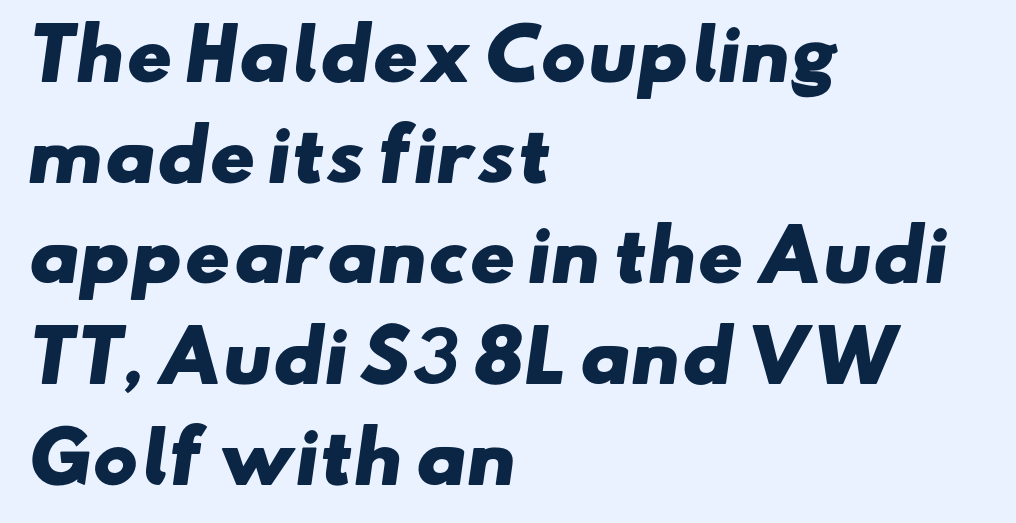
Proportional: the letters do not fall into vertical columns. Does the type have serifs? No, each stem ends abruptly. Descenders are the only things crossing below the line. Plenty of ink on the page — the face is bold.
